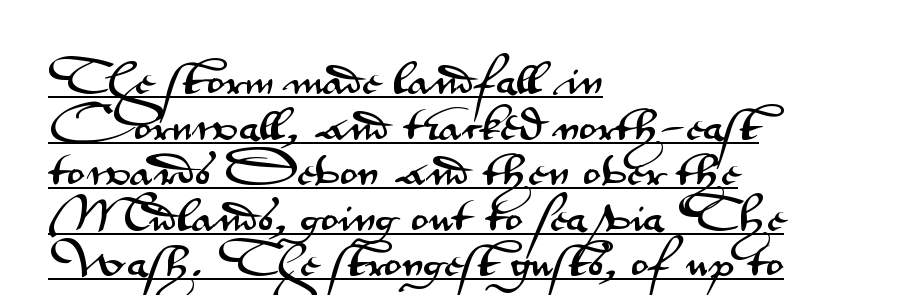
The text block is weighted toward the left margin, trailing off unevenly rightward. What stands out about the letter spacing? Nothing — it is the standard amount. Proportional: the letters do not fall into vertical columns.
